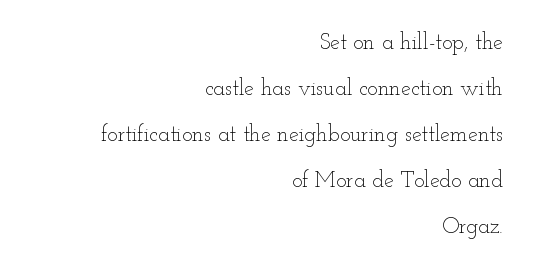
{"italic": "no", "bold": "no", "underline": "no", "align": "right", "line_spacing": "loose", "line_spacing_ratio": 2.09, "letter_spacing": "normal", "letter_spacing_em": 0.0, "glyph_px": 22}
